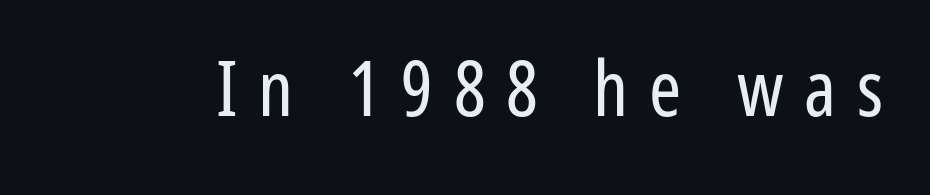
Tracking value appears strongly positive — letters spread wide. If you drew a line through each stem, it would be perfectly vertical. Is the stroke heavy? The answer is a plain regular-or-lighter. Here the designer chose a conventional face with non-uniform glyph widths. The glyphs in this specimen are sans serif. Only glyphs here, with clear space below each row.
